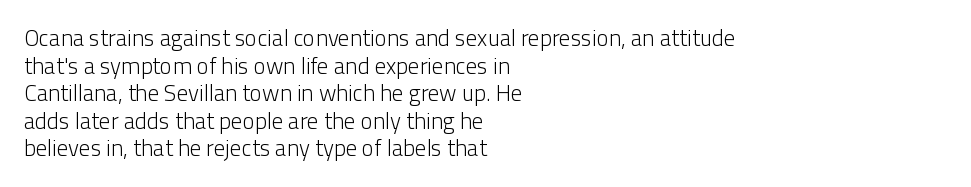
{"italic": "no", "bold": "no", "underline": "no", "align": "left", "line_spacing_ratio": 1.2, "letter_spacing": "normal", "letter_spacing_em": 0.0, "glyph_px": 23}
